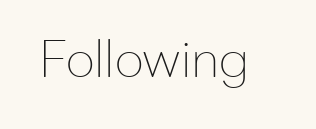
Q: Is the text bold? A: No.
Q: Is the text italic (slanted)? A: No, it is upright.
Q: Is the typeface a serif or a sans-serif typeface? A: Sans-serif.
Q: Is the text underlined? A: No.
Q: Is the spacing between letters normal or unusually wide? A: Normal.
Q: Width (condensed, normal, or wide)? A: Normal.
Q: Stroke contrast? A: Low.
Q: x-height? A: Medium.
Q: Monospaced? A: No.
